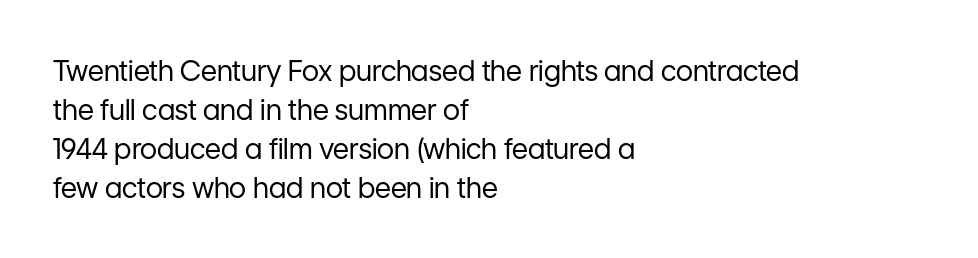
The image shows 28 px regular-weight sans-serif type, upright; set left-aligned, normal line spacing (1.39x), normal letter spacing, not underlined; low stroke contrast and a medium x-height.
